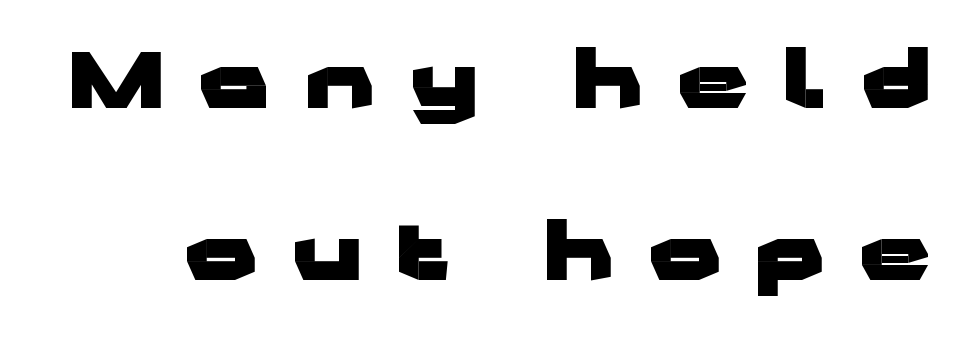
{"serif": "no", "italic": "no", "bold": "yes", "weight": "heavy", "width": "wide", "stroke_contrast": "low", "x_height": "medium", "monospaced": "no", "underline": "no", "line_spacing": "loose", "line_spacing_ratio": 2.2, "letter_spacing": "wide", "letter_spacing_em": 0.45, "glyph_px": 78}
